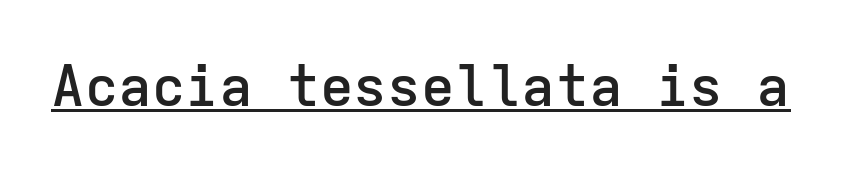
Q: Is the text bold? A: Semi-bold.
Q: Is the text italic (slanted)? A: No, it is upright.
Q: Is the typeface a serif or a sans-serif typeface? A: Sans-serif.
Q: Is the text underlined? A: Yes.
Q: Is the spacing between letters normal or unusually wide? A: Normal.
Q: Width (condensed, normal, or wide)? A: Normal.
Q: Stroke contrast? A: Low.
Q: x-height? A: Medium.
Q: Monospaced? A: Yes.
